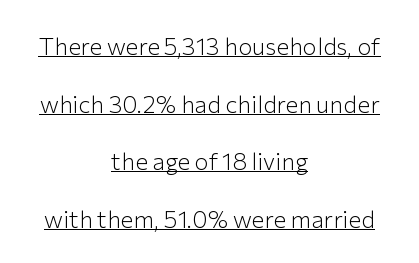
The image shows 24 px text type, upright; set centered, loose line spacing (2.4x), normal letter spacing, underlined.
